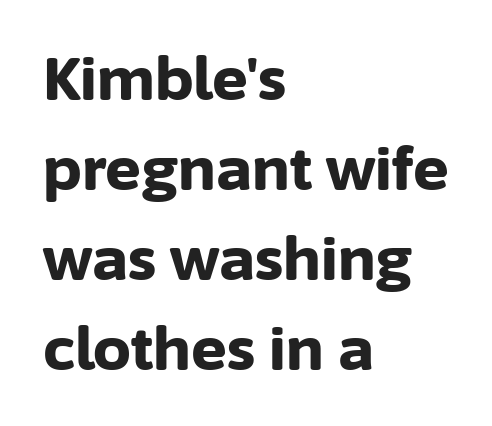
Q: Is the text bold? A: Yes.
Q: Is the text italic (slanted)? A: No, it is upright.
Q: Is the typeface a serif or a sans-serif typeface? A: Sans-serif.
Q: Is the text underlined? A: No.
Q: How is the paragraph aligned? A: Left-aligned.
Q: Is the spacing between letters normal or unusually wide? A: Normal.
Q: Is the spacing between lines tight, normal or loose? A: Normal.
Q: Width (condensed, normal, or wide)? A: Normal.
Q: Stroke contrast? A: Low.
Q: x-height? A: Medium.
Q: Monospaced? A: No.
